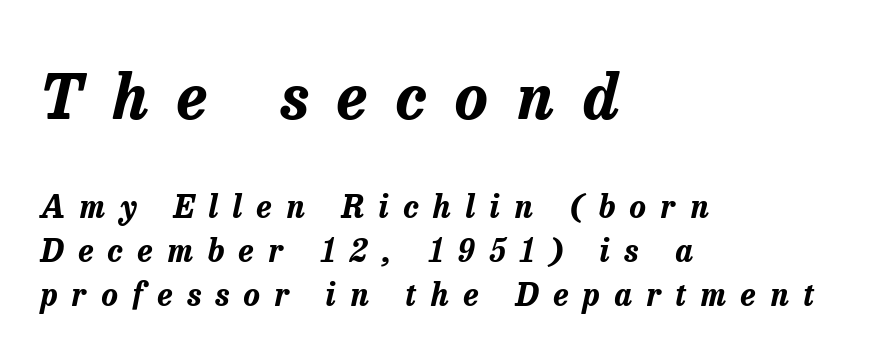
The letters are bold, with thick, heavy strokes. Yep, that's italic — everything's leaning. The earlier block is typeset at a bigger size than the later block. The passage shown is typed in a proportional face where columns would drift.
